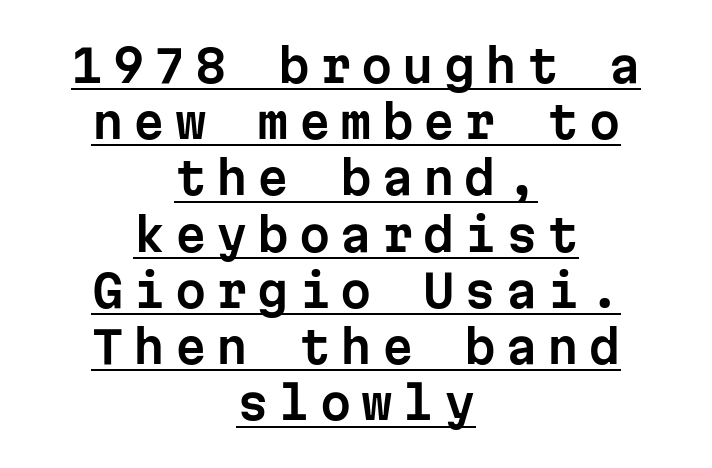
{"serif": "no", "italic": "no", "width": "normal", "stroke_contrast": "low", "x_height": "medium", "monospaced": "yes", "underline": "yes", "align": "center", "line_spacing": "normal", "line_spacing_ratio": 1.25, "letter_spacing": "wide", "letter_spacing_em": 0.22, "glyph_px": 45}
